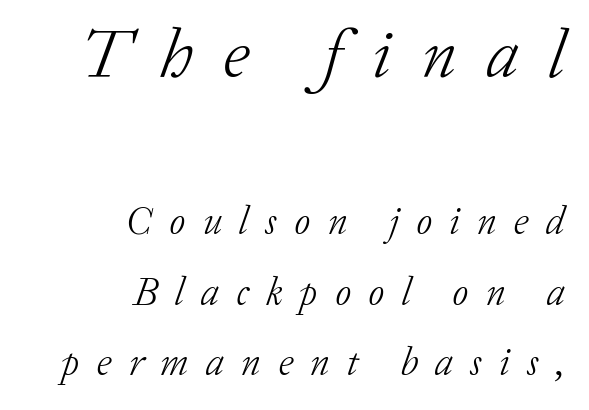
The image shows 69 px light serif type, italic (leaning right); set right-aligned, line spacing 1.81x, unusually wide letter spacing (+0.44 em), not underlined; the first (top) block is 1.77x larger; low stroke contrast and a medium x-height.
